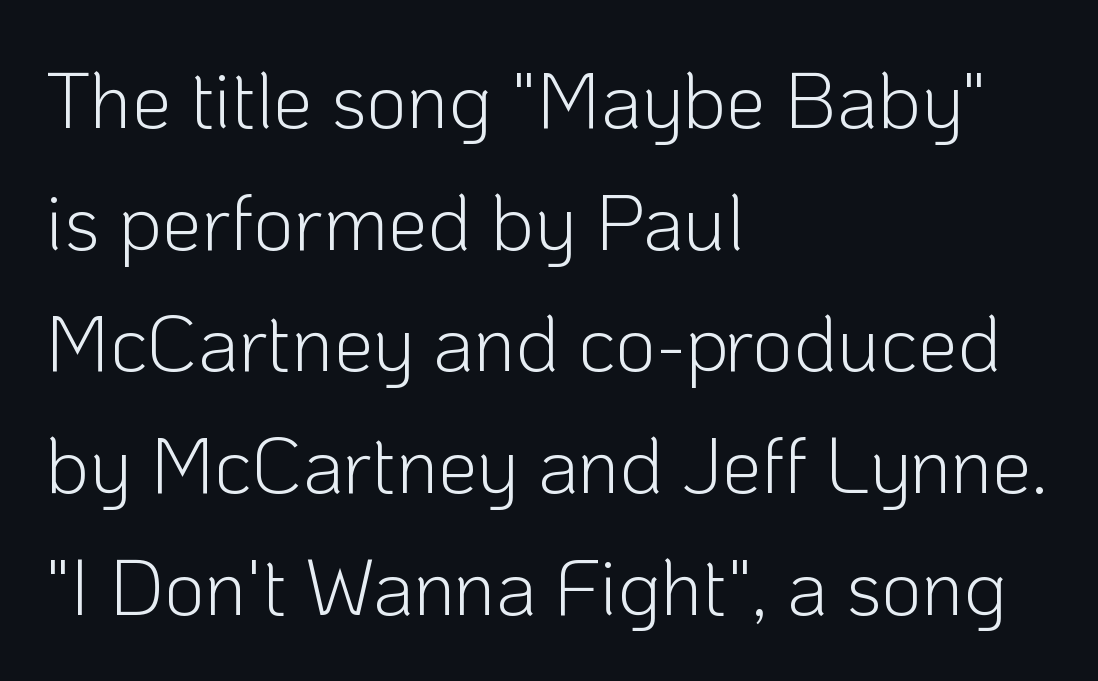
Q: Is the text bold? A: No.
Q: Is the text italic (slanted)? A: No, it is upright.
Q: Is the typeface a serif or a sans-serif typeface? A: Sans-serif.
Q: Is the text underlined? A: No.
Q: How is the paragraph aligned? A: Left-aligned.
Q: Is the spacing between letters normal or unusually wide? A: Normal.
Q: Is the spacing between lines tight, normal or loose? A: Normal.
Q: Width (condensed, normal, or wide)? A: Normal.
Q: Stroke contrast? A: Low.
Q: x-height? A: Medium.
Q: Monospaced? A: No.
